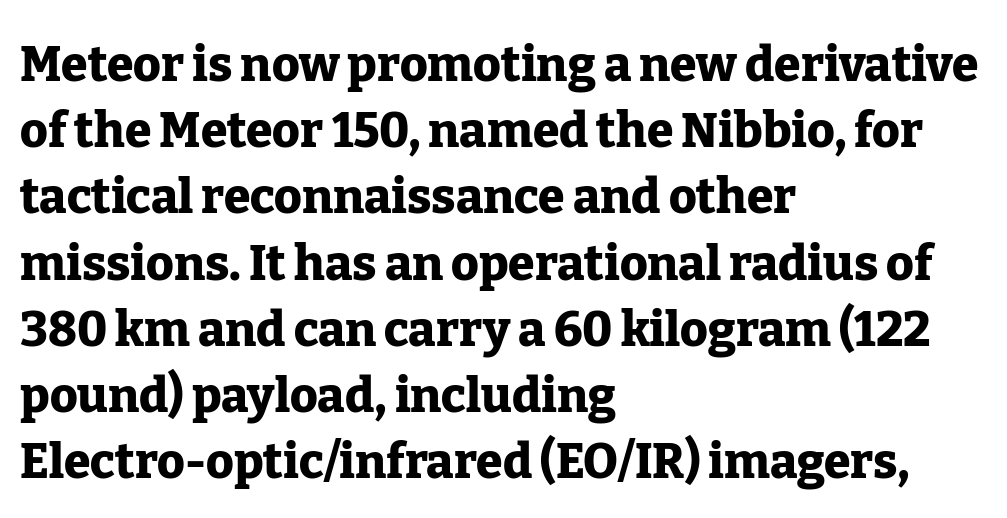
The image shows 48 px heavy serif type, upright; set left-aligned, normal line spacing (1.38x), normal letter spacing, not underlined; low stroke contrast and a medium x-height.
